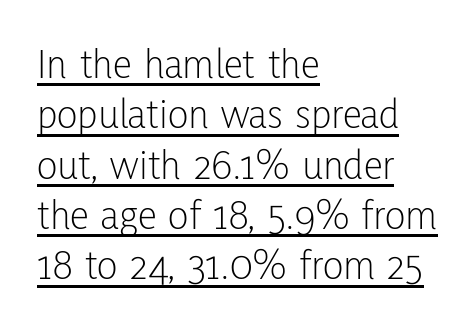
{"serif": "no", "italic": "no", "bold": "no", "weight": "light", "width": "condensed", "stroke_contrast": "low", "x_height": "medium", "monospaced": "no", "underline": "yes", "align": "left", "line_spacing_ratio": 1.17, "letter_spacing": "normal", "letter_spacing_em": 0.0, "glyph_px": 43}
